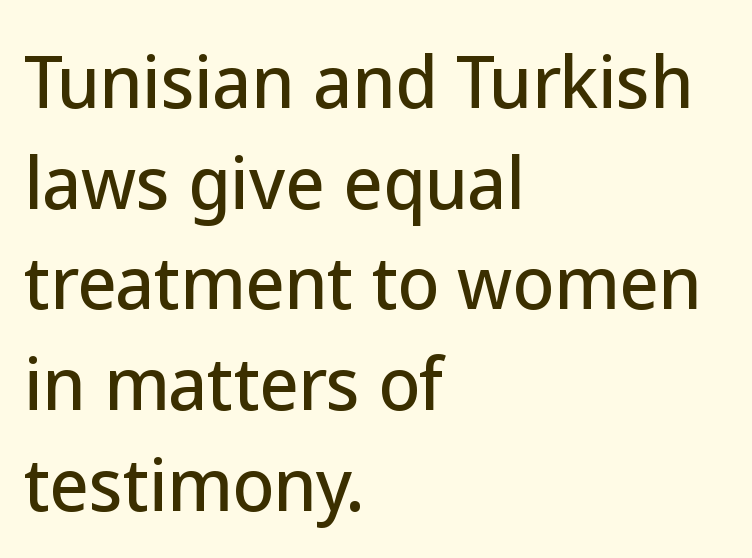
Here the designer chose a conventional face with non-uniform glyph widths. Grotesque or geometric, the face here clearly has no serifs. These lines are set flush left with a ragged right edge. The typography opts for an upright posture over an oblique one.
